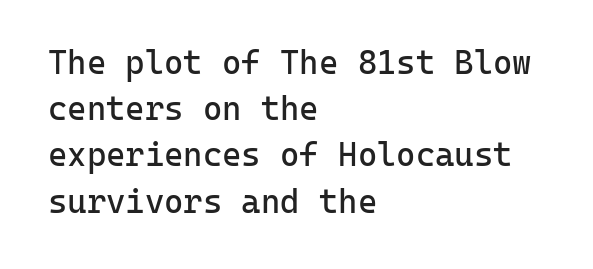
The image shows 33 px regular-weight sans-serif type, upright, monospaced; set left-aligned, normal line spacing (1.4x), normal letter spacing, not underlined; low stroke contrast and a medium x-height.
